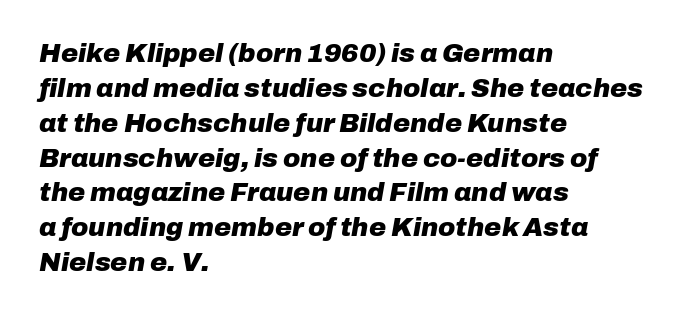
{"italic": "yes", "lean": "right", "slant_degrees": 10, "bold": "yes", "underline": "no", "align": "left", "line_spacing": "normal", "line_spacing_ratio": 1.34, "letter_spacing": "normal", "letter_spacing_em": 0.0, "glyph_px": 26}
